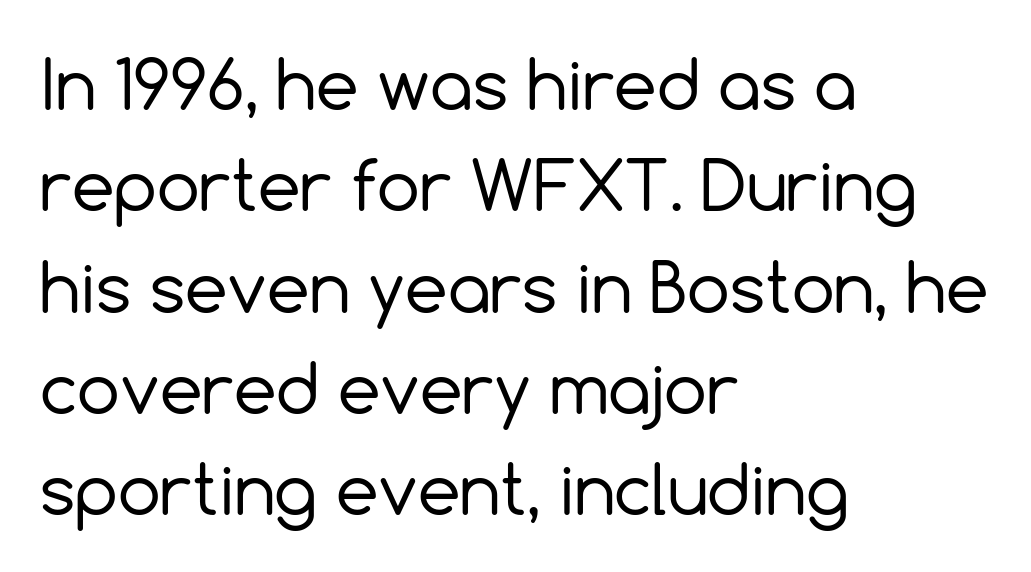
{"serif": "no", "italic": "no", "bold": "no", "weight": "regular", "width": "normal", "x_height": "medium", "monospaced": "no", "underline": "no", "align": "left", "line_spacing": "normal", "line_spacing_ratio": 1.49, "letter_spacing": "normal", "letter_spacing_em": 0.0, "glyph_px": 68}
